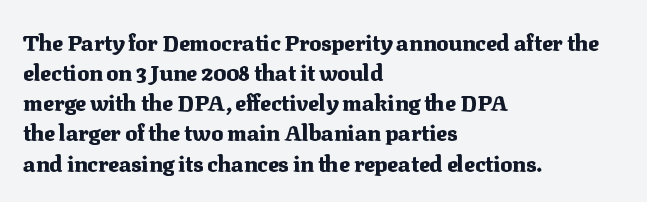
The image shows 22 px bold type, upright; set left-aligned, normal line spacing (1.37x), normal letter spacing, not underlined.
